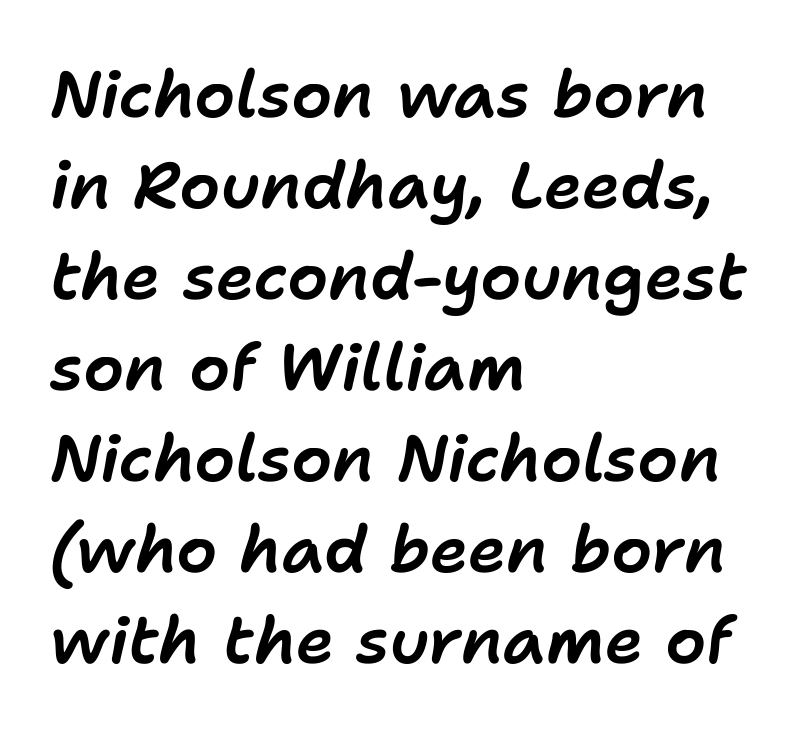
The image shows 65 px text type, italic (leaning right); set left-aligned, normal line spacing (1.4x), normal letter spacing, not underlined; low stroke contrast and a medium x-height.
